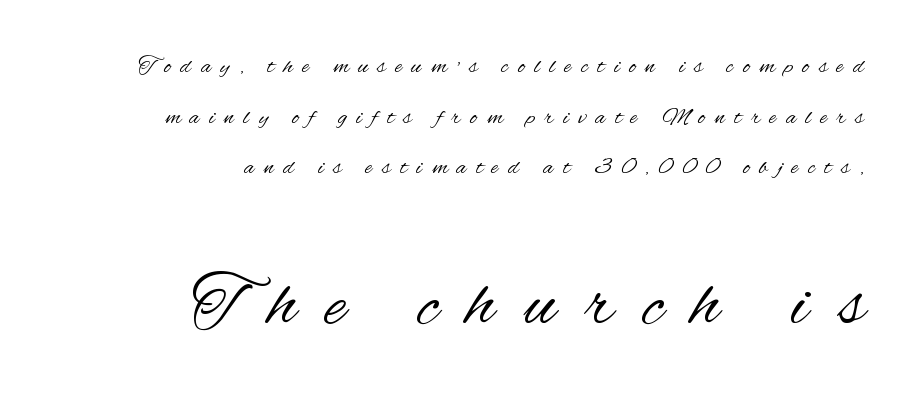
Q: Is the text bold? A: No.
Q: Is the text italic (slanted)? A: Yes.
Q: Is the typeface a serif or a sans-serif typeface? A: Sans-serif.
Q: Is the text underlined? A: No.
Q: How is the paragraph aligned? A: Right-aligned.
Q: Is the spacing between letters normal or unusually wide? A: Unusually wide.
Q: Is the spacing between lines tight, normal or loose? A: Loose.
Q: Which block of text is set in a larger size, the first (top) or the second (bottom)? A: The second (bottom) one.
Q: Width (condensed, normal, or wide)? A: Condensed.
Q: Stroke contrast? A: Medium.
Q: x-height? A: Small.
Q: Monospaced? A: No.
